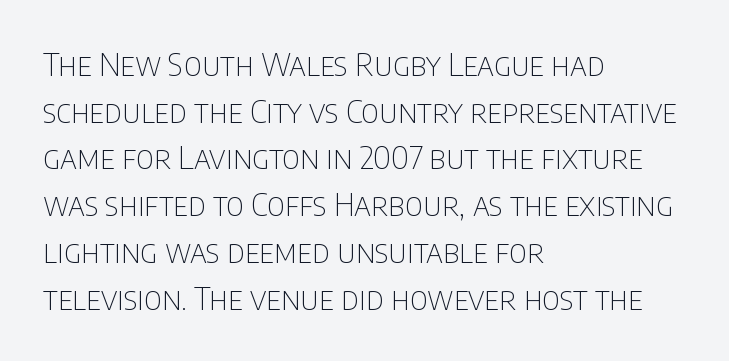
The image shows 32 px thin, condensed sans-serif type, upright; set left-aligned, normal line spacing (1.46x), normal letter spacing, not underlined; low stroke contrast and a large x-height.
